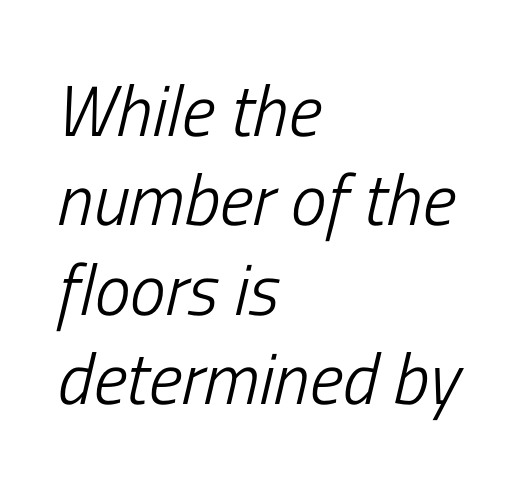
Q: Is the text bold? A: No.
Q: Is the text italic (slanted)? A: Yes, it leans right by about 13 degrees.
Q: Is the text underlined? A: No.
Q: How is the paragraph aligned? A: Left-aligned.
Q: Is the spacing between letters normal or unusually wide? A: Normal.
Q: Width (condensed, normal, or wide)? A: Condensed.
Q: Stroke contrast? A: Low.
Q: x-height? A: Medium.
Q: Monospaced? A: No.
